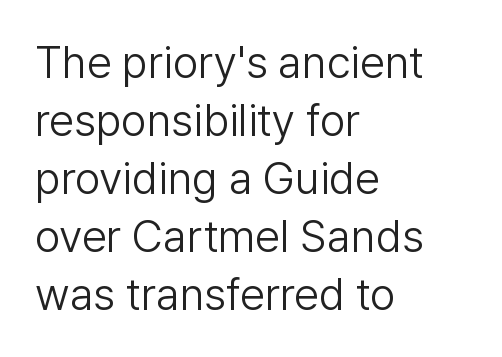
The image shows 45 px light sans-serif type, upright; set left-aligned, normal line spacing (1.29x), normal letter spacing, not underlined; low stroke contrast and a medium x-height.
